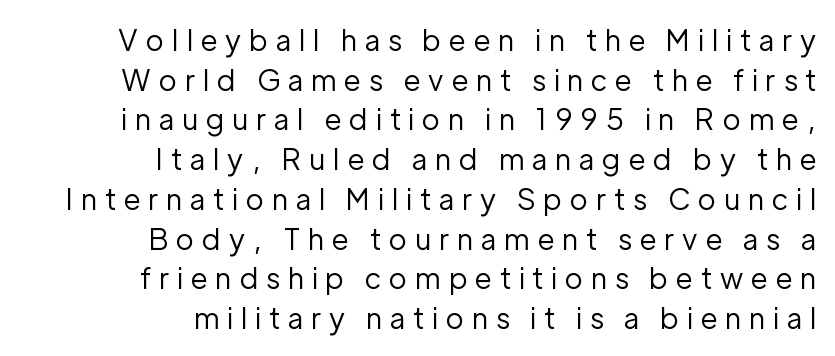
Q: Is the text bold? A: No.
Q: Is the text italic (slanted)? A: No, it is upright.
Q: Is the typeface a serif or a sans-serif typeface? A: Sans-serif.
Q: Is the text underlined? A: No.
Q: How is the paragraph aligned? A: Right-aligned.
Q: Is the spacing between letters normal or unusually wide? A: Unusually wide.
Q: Is the spacing between lines tight, normal or loose? A: Normal.
Q: Width (condensed, normal, or wide)? A: Normal.
Q: Stroke contrast? A: Low.
Q: x-height? A: Medium.
Q: Monospaced? A: No.
